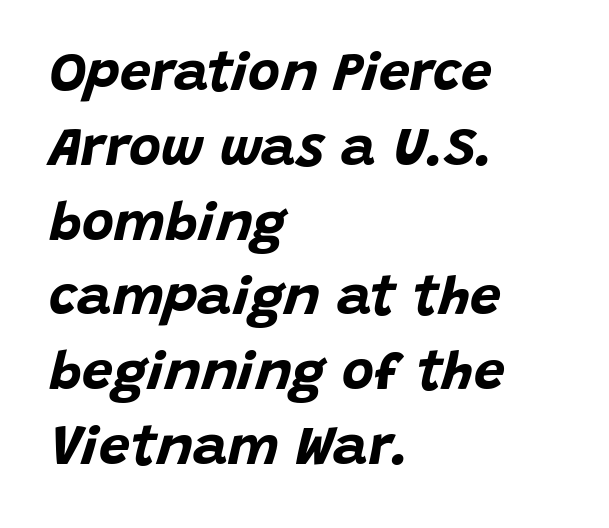
Q: Is the text bold? A: Yes.
Q: Is the text italic (slanted)? A: Yes, it leans right by about 15 degrees.
Q: Is the text underlined? A: No.
Q: How is the paragraph aligned? A: Left-aligned.
Q: Is the spacing between letters normal or unusually wide? A: Normal.
Q: Is the spacing between lines tight, normal or loose? A: Normal.
Q: Width (condensed, normal, or wide)? A: Normal.
Q: Stroke contrast? A: Low.
Q: x-height? A: Large.
Q: Monospaced? A: No.
